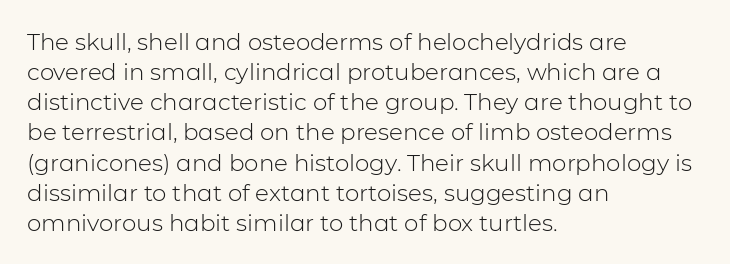
Teacher's note: observe the even left margin — that is flush-left alignment. Does extra space separate the letters? No, they use regular spacing. In terms of posture, this sample is upright. The glyphs are unaccompanied by any horizontal stroke below them. The lines sit at an ordinary, default distance from one another.
